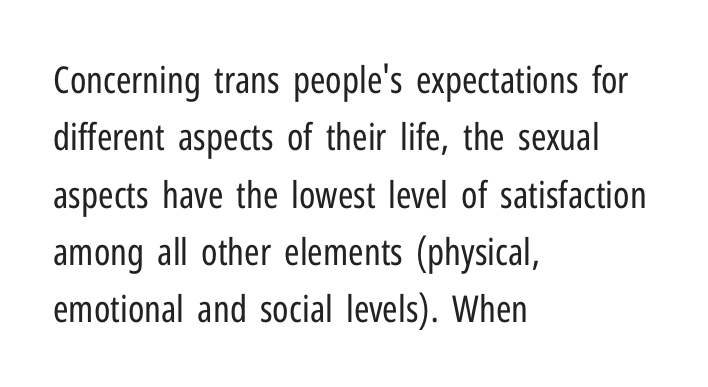
I'd call this a sans setting — the letters go barefoot. A clean baseline with only descenders dipping below it. How would I describe the line gaps? Plain and ordinary. Does the copy run flush right? No — it runs flush left. Is this a heavy cut? Hardly; it is regular or lighter. Default kerning and tracking; the words read as compact shapes.
